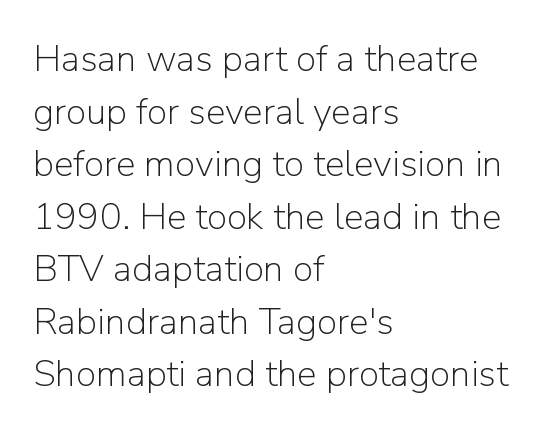
Q: Is the text bold? A: No.
Q: Is the text italic (slanted)? A: No, it is upright.
Q: Is the typeface a serif or a sans-serif typeface? A: Sans-serif.
Q: Is the text underlined? A: No.
Q: How is the paragraph aligned? A: Left-aligned.
Q: Is the spacing between letters normal or unusually wide? A: Normal.
Q: Is the spacing between lines tight, normal or loose? A: Normal.
Q: Width (condensed, normal, or wide)? A: Normal.
Q: Stroke contrast? A: Low.
Q: x-height? A: Medium.
Q: Monospaced? A: No.
